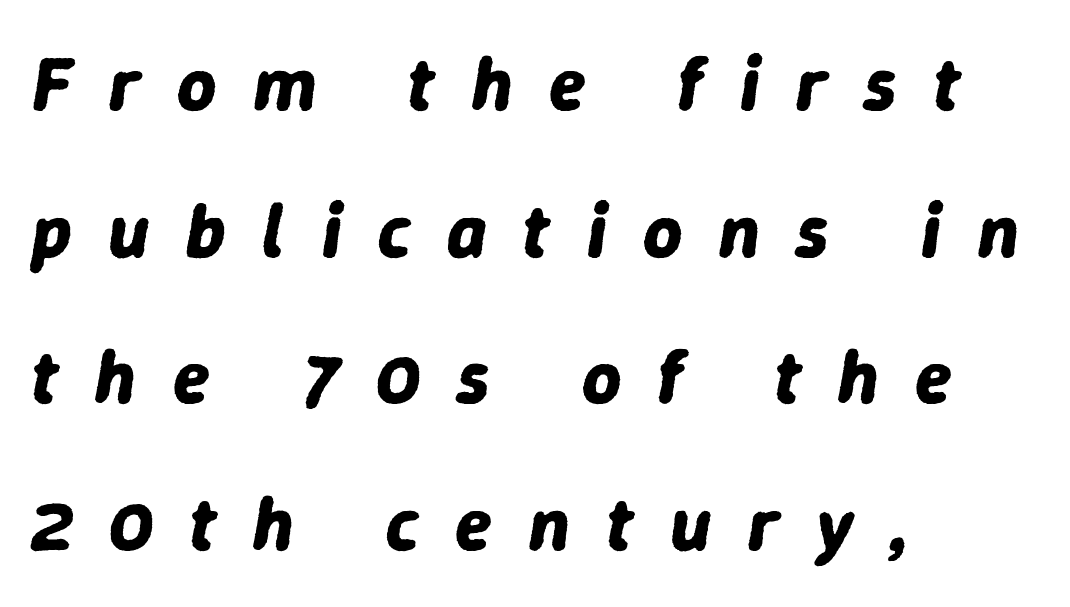
{"italic": "yes", "lean": "right", "slant_degrees": 9, "bold": "yes", "weight": "bold", "width": "normal", "stroke_contrast": "low", "x_height": "medium", "monospaced": "no", "underline": "no", "align": "left", "line_spacing": "loose", "line_spacing_ratio": 1.93, "letter_spacing": "wide", "letter_spacing_em": 0.48, "glyph_px": 76}
